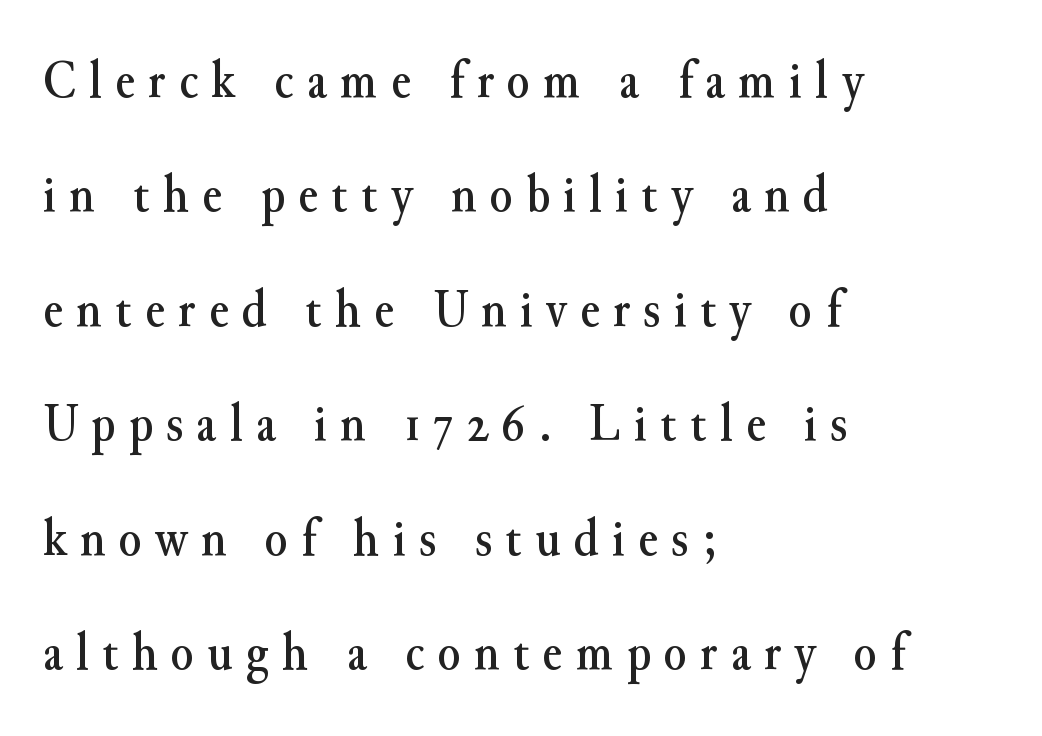
Each new line begins a long way beneath the previous one. Bare-footed words on every line. The gaps between neighbouring characters are conspicuously large. A classic flush-left, rag-right setting is used for this passage. Do the characters align in a grid? No, the font is proportional.
